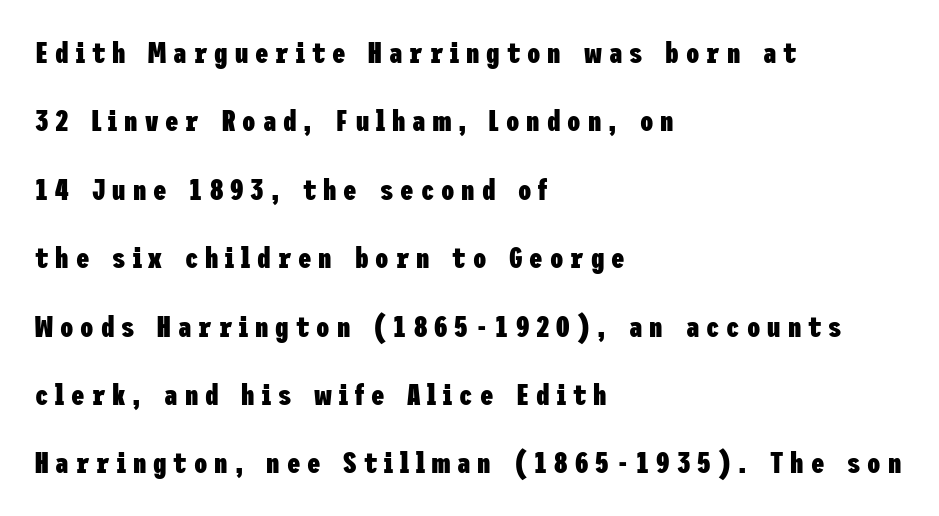
The image shows 30 px heavy, condensed sans-serif type, upright; set left-aligned, loose line spacing (2.28x), unusually wide letter spacing (+0.23 em), not underlined; low stroke contrast and a medium x-height.
